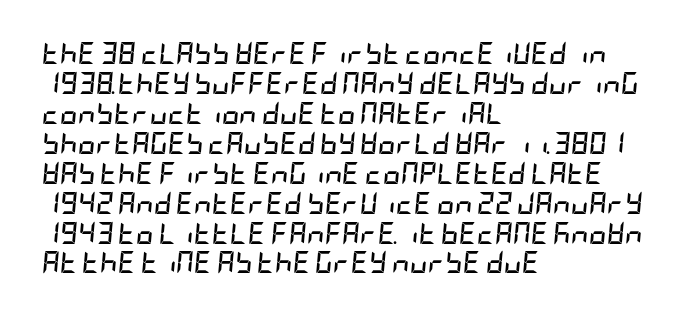
Q: Is the text bold? A: Yes.
Q: Is the text italic (slanted)? A: Yes, it leans right by about 5 degrees.
Q: Is the text underlined? A: No.
Q: How is the paragraph aligned? A: Left-aligned.
Q: Is the spacing between letters normal or unusually wide? A: Normal.
Q: Is the spacing between lines tight, normal or loose? A: Normal.
